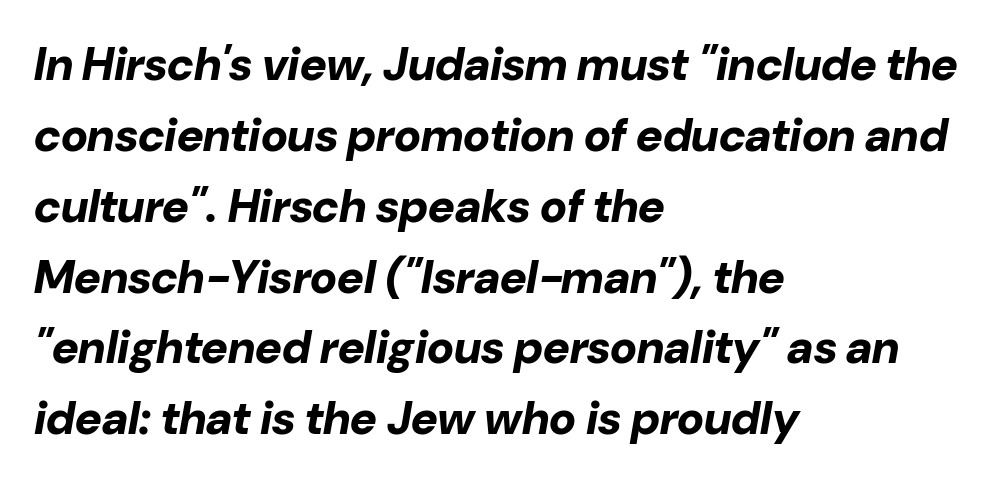
The image shows 46 px bold type, italic (leaning right); set left-aligned, normal line spacing (1.54x), normal letter spacing, not underlined; low stroke contrast and a medium x-height.
